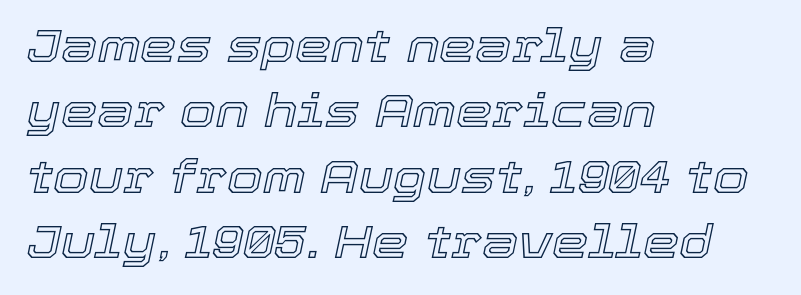
The image shows 46 px text type, italic (leaning right); set left-aligned, normal line spacing (1.42x), normal letter spacing, not underlined; a medium x-height.
